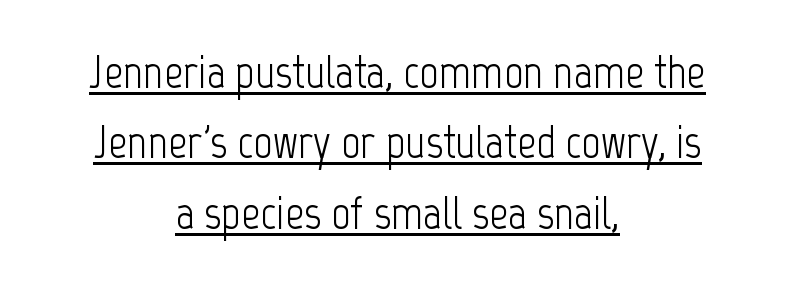
Q: Is the text bold? A: No.
Q: Is the text italic (slanted)? A: No, it is upright.
Q: Is the typeface a serif or a sans-serif typeface? A: Sans-serif.
Q: Is the text underlined? A: Yes.
Q: How is the paragraph aligned? A: Centered.
Q: Is the spacing between letters normal or unusually wide? A: Normal.
Q: Is the spacing between lines tight, normal or loose? A: Normal.
Q: Width (condensed, normal, or wide)? A: Condensed.
Q: Stroke contrast? A: Low.
Q: x-height? A: Medium.
Q: Monospaced? A: No.
